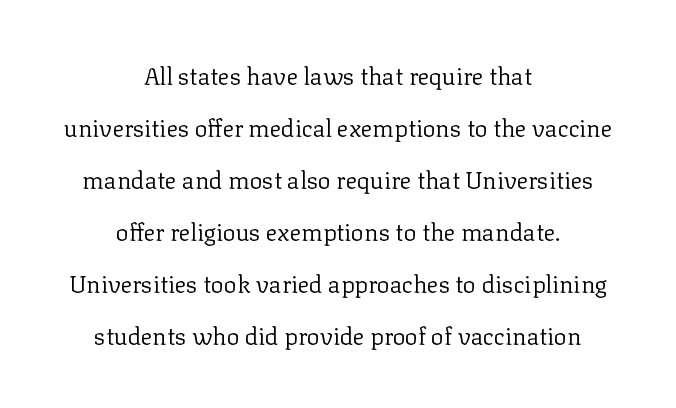
Q: Is the text bold? A: No.
Q: Is the text italic (slanted)? A: No, it is upright.
Q: Is the text underlined? A: No.
Q: How is the paragraph aligned? A: Centered.
Q: Is the spacing between letters normal or unusually wide? A: Normal.
Q: Is the spacing between lines tight, normal or loose? A: Loose.
